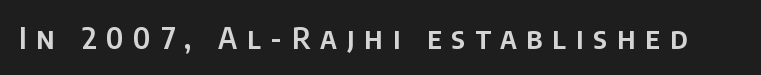
The image shows 29 px sans-serif type, upright; set unusually wide letter spacing (+0.34 em), not underlined; low stroke contrast and a large x-height.
